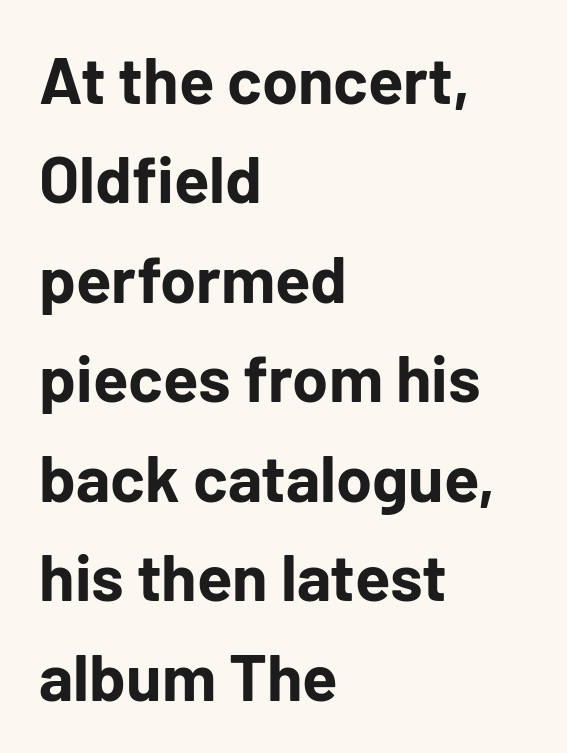
The letters stand straight up with perfectly vertical stems. The characters display no serif detailing; their extremities are plain. If you drew a ruler down the left edge, every line would touch it. Each glyph is drawn with heavy, bold strokes.
